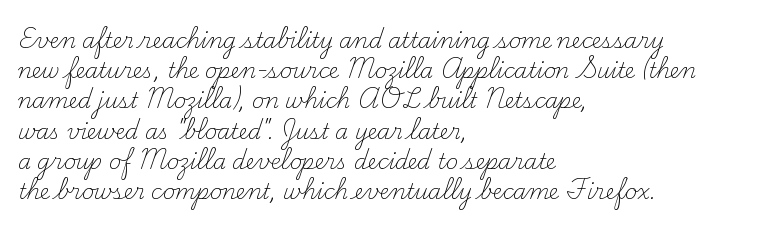
Regarding leading, the lines here are spaced in the standard way. Underline: absent. A classic flush-left, rag-right setting is used for this passage.
